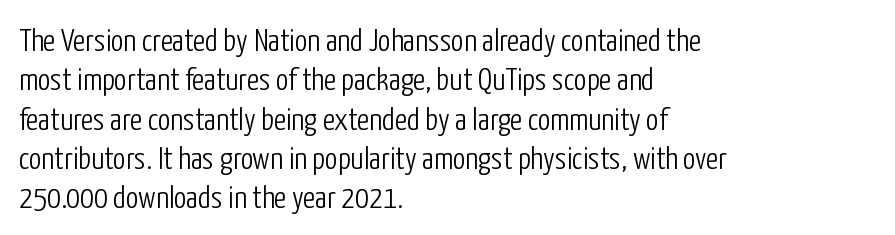
Q: Is the text bold? A: No.
Q: Is the text italic (slanted)? A: No, it is upright.
Q: Is the typeface a serif or a sans-serif typeface? A: Sans-serif.
Q: Is the text underlined? A: No.
Q: How is the paragraph aligned? A: Left-aligned.
Q: Is the spacing between letters normal or unusually wide? A: Normal.
Q: Width (condensed, normal, or wide)? A: Condensed.
Q: Stroke contrast? A: Low.
Q: x-height? A: Medium.
Q: Monospaced? A: No.
